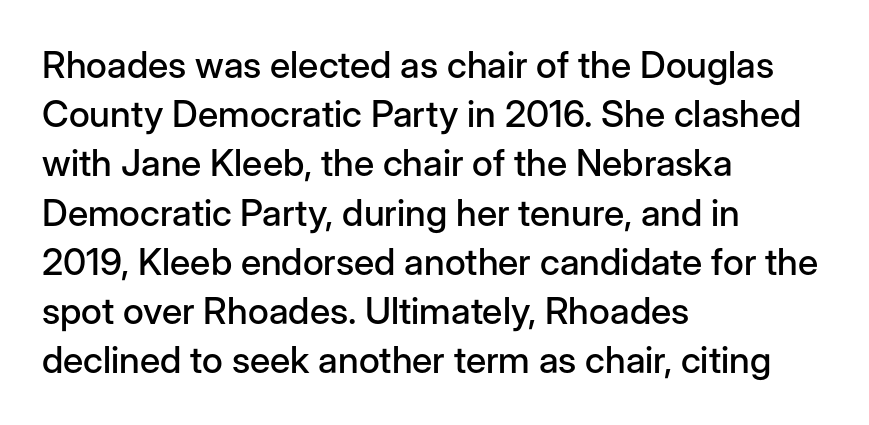
The image shows 37 px sans-serif type, upright; set left-aligned, normal line spacing (1.33x), normal letter spacing, not underlined; low stroke contrast and a medium x-height.
